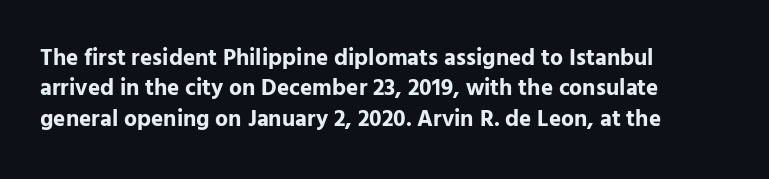
{"italic": "no", "bold": "yes", "underline": "no", "align": "left", "line_spacing": "normal", "line_spacing_ratio": 1.32, "letter_spacing": "normal", "letter_spacing_em": 0.0, "glyph_px": 23}
